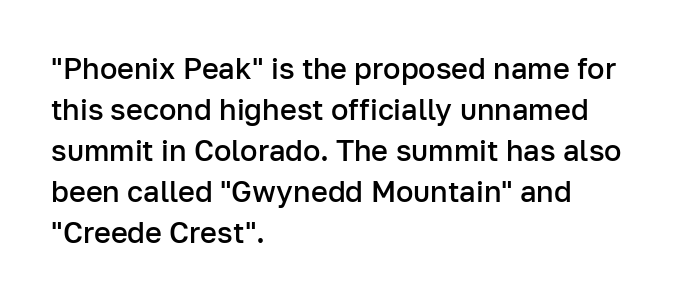
A bit beefed up — I'd call it semibold rather than bold. Characters follow at the spacing the type designer built in. Font category for this specimen: sans-serif. Each row of text sits above clean, open space. Tall strokes in this sample are plumb rather than angled. The designer left line spacing at the default.
